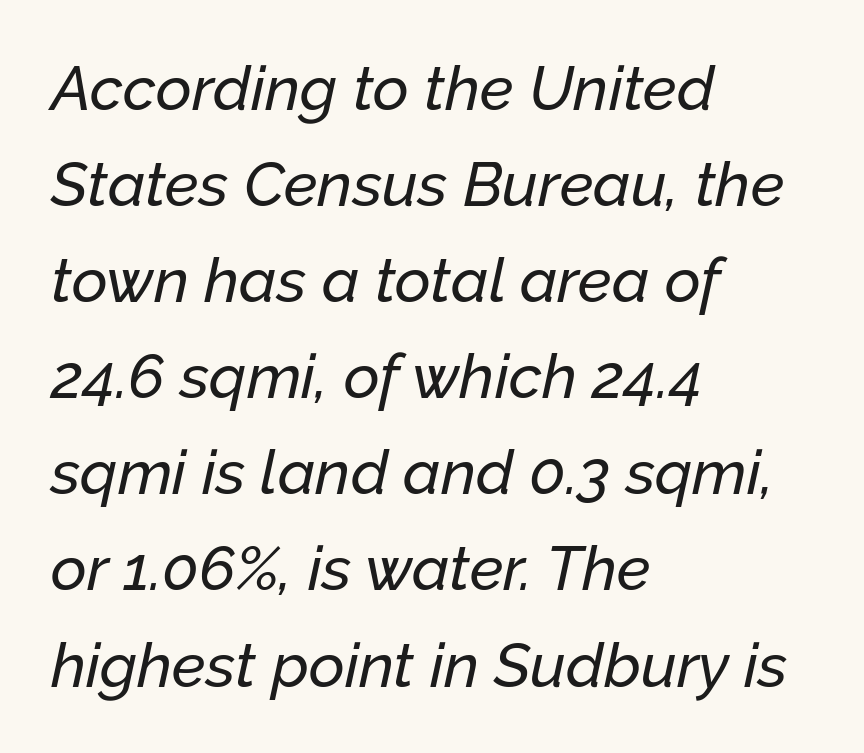
The image shows 62 px text type, italic (leaning right); set left-aligned, normal line spacing (1.55x), normal letter spacing, not underlined; low stroke contrast and a medium x-height.
